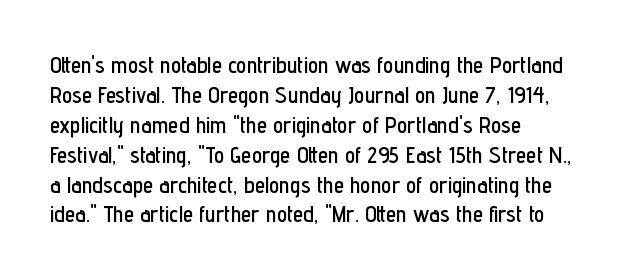
Q: Is the text italic (slanted)? A: No, it is upright.
Q: Is the text underlined? A: No.
Q: How is the paragraph aligned? A: Left-aligned.
Q: Is the spacing between letters normal or unusually wide? A: Normal.
Q: Is the spacing between lines tight, normal or loose? A: Normal.
